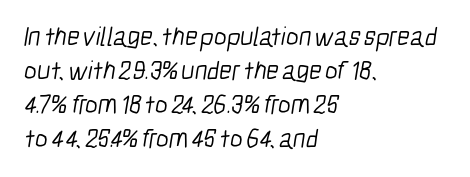
The image shows 27 px text type; set left-aligned, normal line spacing (1.26x), normal letter spacing, not underlined.
